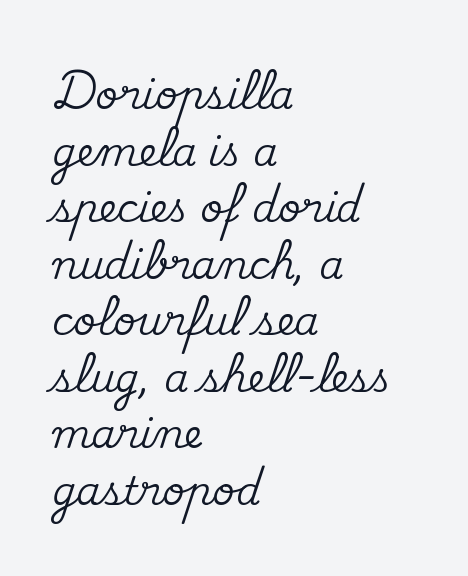
{"serif": "yes", "width": "normal", "stroke_contrast": "medium", "x_height": "small", "monospaced": "no", "underline": "no", "align": "left", "line_spacing": "normal", "line_spacing_ratio": 1.45, "letter_spacing": "normal", "letter_spacing_em": 0.0, "glyph_px": 39}
